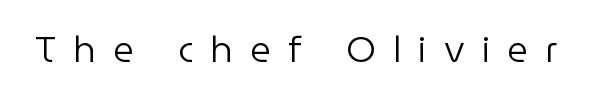
The image shows 36 px regular-weight sans-serif type, upright; set unusually wide letter spacing (+0.48 em), not underlined; low stroke contrast and a medium x-height.
